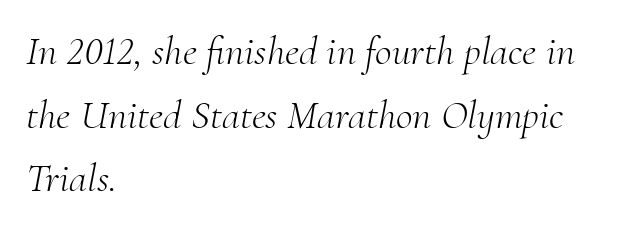
The font is comparable to plain body text, perhaps lighter. You could not count columns in this text — the font is proportionally spaced. Any mark beneath the type? The region is blank. Does the copy run flush right? No — it runs flush left. This block has exactly the height ordinary leading produces. Rendered with sloped, italic letterforms.
